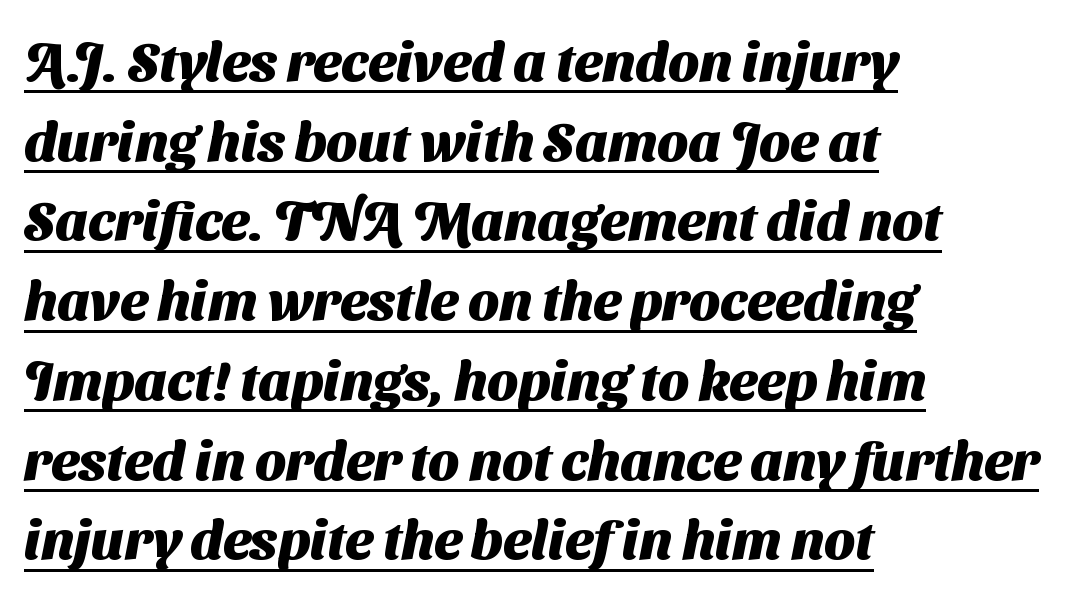
The image shows 55 px heavy sans-serif type; set left-aligned, normal line spacing (1.45x), normal letter spacing, underlined; medium stroke contrast and a medium x-height.
